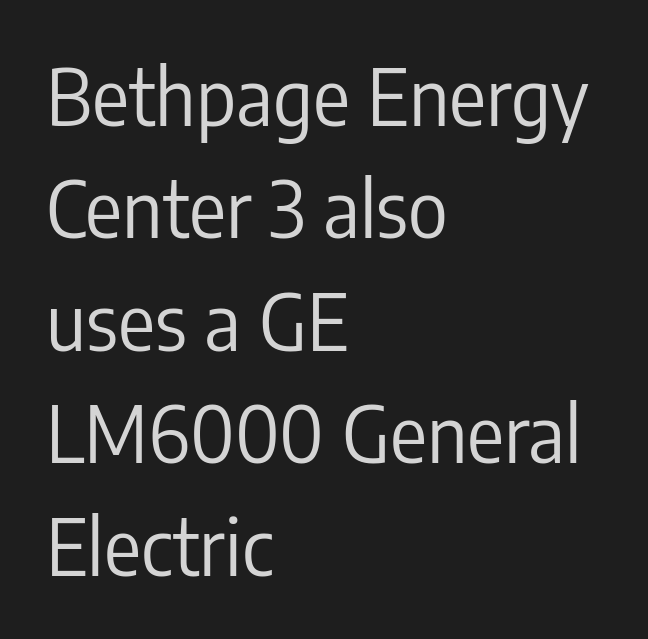
Q: Is the text bold? A: No.
Q: Is the text italic (slanted)? A: No, it is upright.
Q: Is the typeface a serif or a sans-serif typeface? A: Sans-serif.
Q: Is the text underlined? A: No.
Q: How is the paragraph aligned? A: Left-aligned.
Q: Is the spacing between letters normal or unusually wide? A: Normal.
Q: Is the spacing between lines tight, normal or loose? A: Normal.
Q: Width (condensed, normal, or wide)? A: Condensed.
Q: Stroke contrast? A: Low.
Q: x-height? A: Medium.
Q: Monospaced? A: No.
